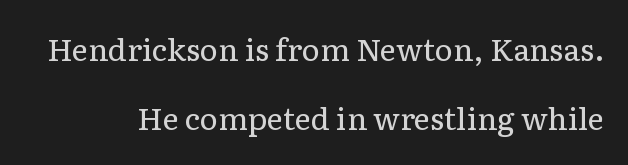
These lines stand farther apart than default settings would place them. You could call the tracking neutral — neither tight nor loose. Is there any slant? The stems are plumb. Yep, those are serifs on the letters. Weight: not bold — regular or lighter.
